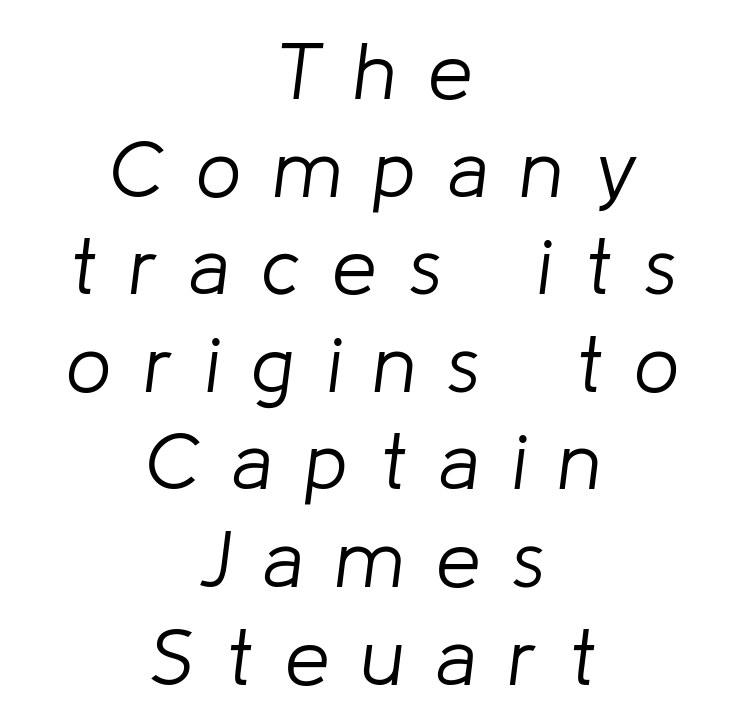
Q: Is the text bold? A: No.
Q: Is the text italic (slanted)? A: Yes, it leans right by about 8 degrees.
Q: Is the text underlined? A: No.
Q: How is the paragraph aligned? A: Centered.
Q: Is the spacing between letters normal or unusually wide? A: Unusually wide.
Q: Width (condensed, normal, or wide)? A: Normal.
Q: Stroke contrast? A: Low.
Q: x-height? A: Medium.
Q: Monospaced? A: No.
